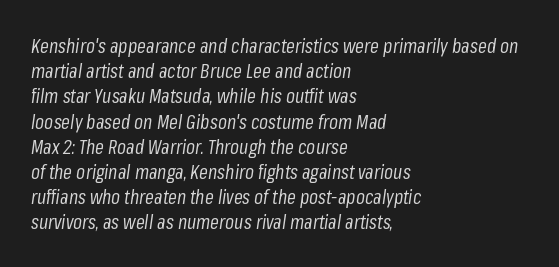
The image shows 20 px text type, italic (leaning right); set left-aligned, normal line spacing (1.26x), normal letter spacing, not underlined.
